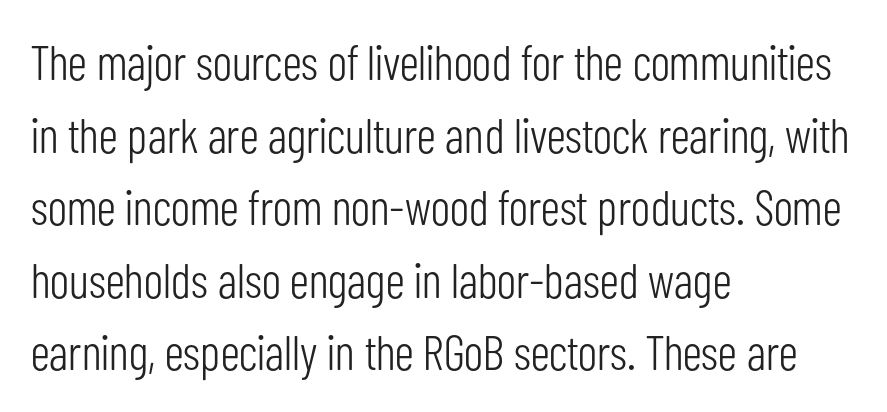
A typesetter would call this proportional, since set widths differ per character. Line spacing here is normal. Posture: upright roman. This rendering features lettering with no underline. Typographically, this falls in the sans-serif category. Typeset ragged right — the left edge is the straight one.
